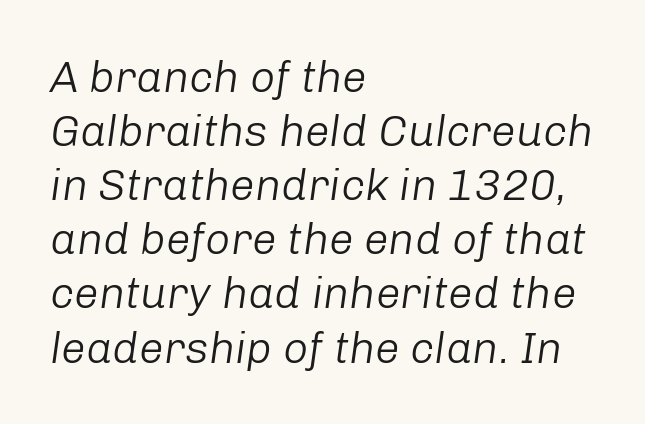
The image shows 44 px light type, italic (leaning right); set left-aligned, line spacing 1.23x, normal letter spacing, not underlined; low stroke contrast and a medium x-height.
